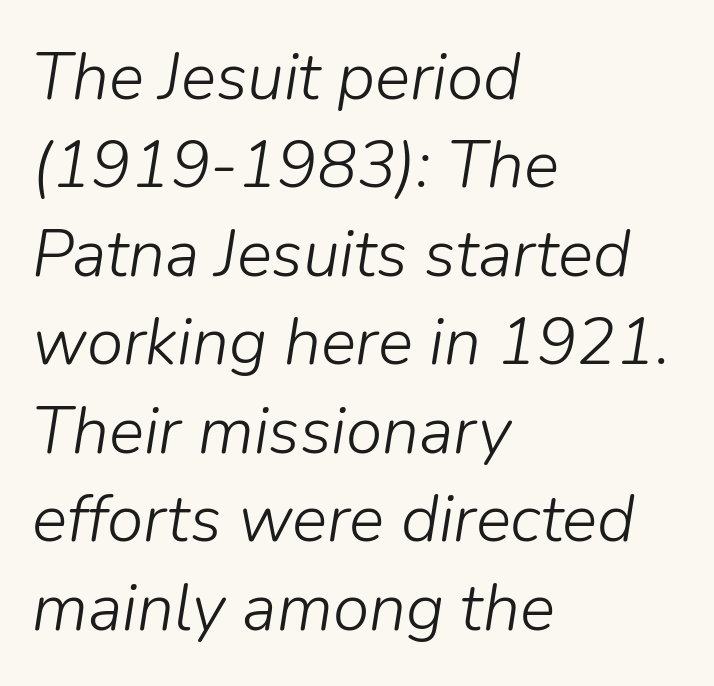
The image shows 66 px light type, italic (leaning right); set left-aligned, normal line spacing (1.34x), normal letter spacing, not underlined; low stroke contrast and a medium x-height.
